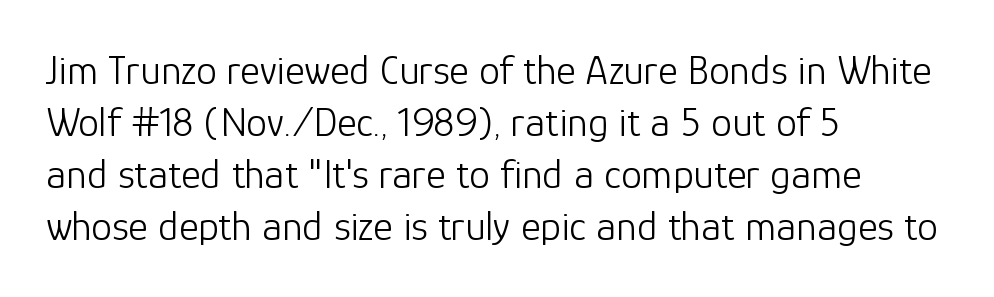
{"serif": "no", "italic": "no", "bold": "no", "weight": "light", "width": "normal", "stroke_contrast": "low", "x_height": "medium", "monospaced": "no", "underline": "no", "align": "left", "line_spacing_ratio": 1.24, "letter_spacing": "normal", "letter_spacing_em": 0.0, "glyph_px": 42}
